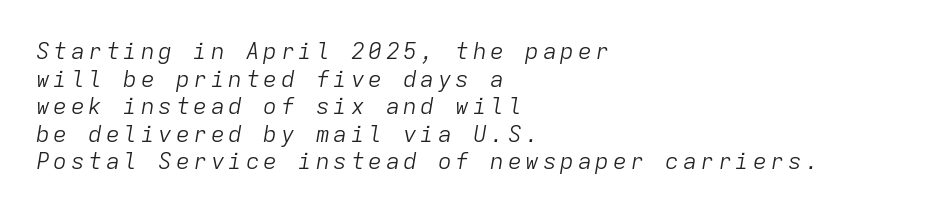
The image shows 23 px text type, italic (leaning right); set left-aligned, line spacing 1.2x, not underlined.
